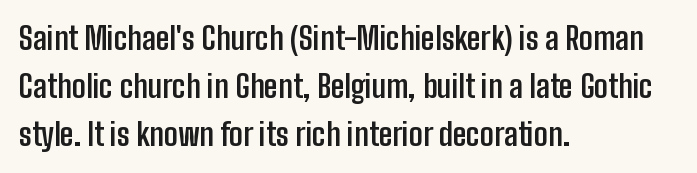
The image shows 31 px semibold, condensed sans-serif type, upright; set left-aligned, normal line spacing (1.55x), normal letter spacing, not underlined; low stroke contrast and a medium x-height.
